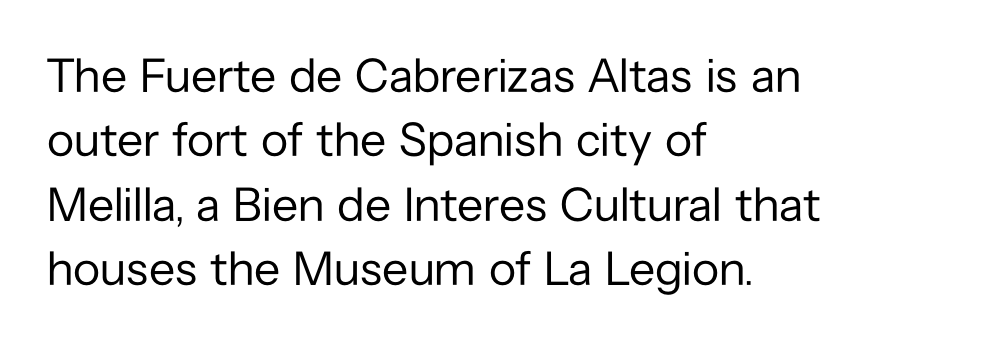
Q: Is the text bold? A: No.
Q: Is the text italic (slanted)? A: No, it is upright.
Q: Is the typeface a serif or a sans-serif typeface? A: Sans-serif.
Q: Is the text underlined? A: No.
Q: How is the paragraph aligned? A: Left-aligned.
Q: Is the spacing between letters normal or unusually wide? A: Normal.
Q: Is the spacing between lines tight, normal or loose? A: Normal.
Q: Width (condensed, normal, or wide)? A: Normal.
Q: Stroke contrast? A: Low.
Q: x-height? A: Medium.
Q: Monospaced? A: No.
